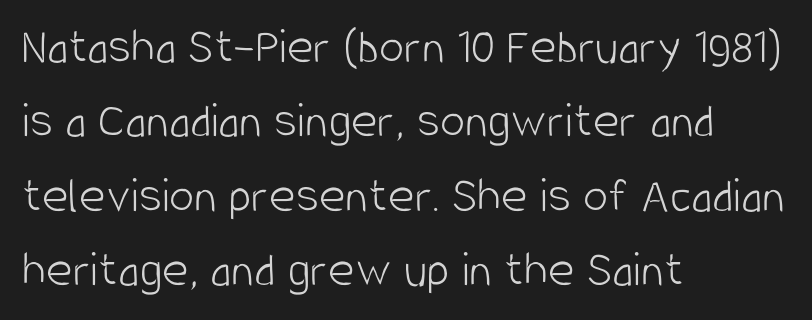
The image shows 51 px light, condensed sans-serif type, upright; set left-aligned, normal line spacing (1.46x), normal letter spacing, not underlined; low stroke contrast and a large x-height.
